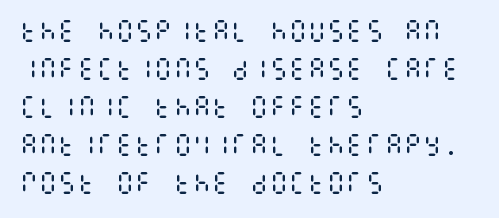
Caption: standard tracking, unaltered. How would I describe the line gaps? Plain and ordinary. Notice how the stems are strictly vertical — no italics here. The typeface has the unassuming heft of standard copy or less. The lines are quadded left.
